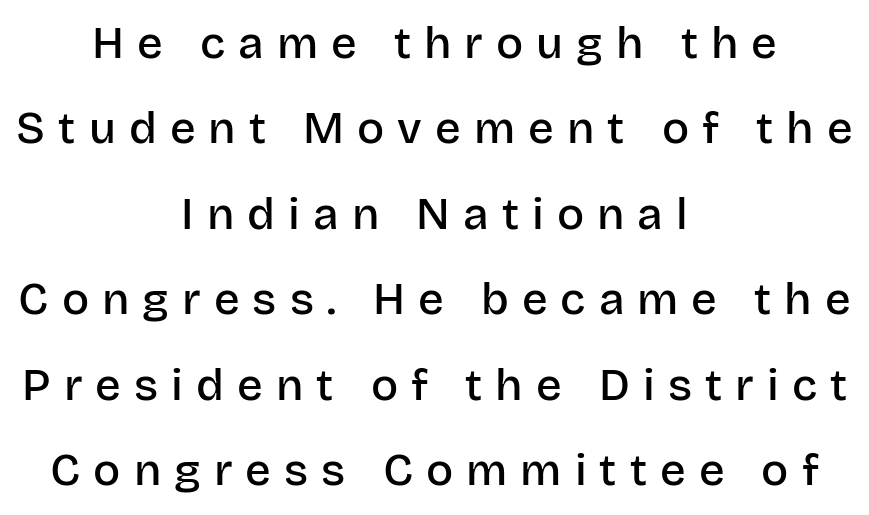
Compared with an ordinary text face, these strokes are moderately heavier — a semibold. One-word summary of the alignment: center. Vertical strokes here are truly vertical. Short note: letters widely spaced. The area under the type is left untouched. If you measured baseline to baseline, you'd find a long distance.
